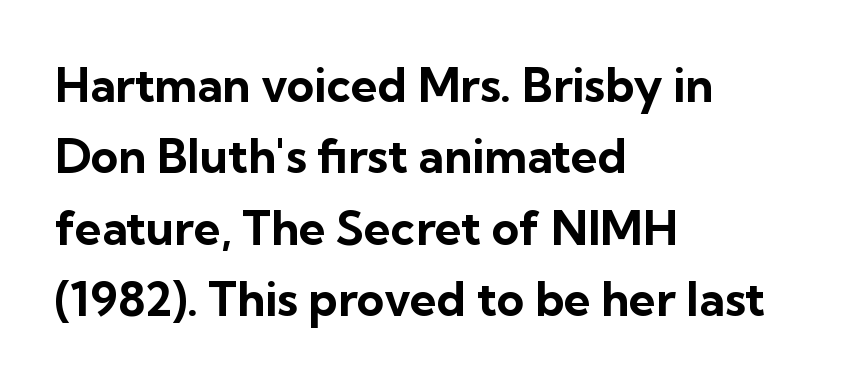
{"serif": "no", "italic": "no", "bold": "yes", "weight": "bold", "width": "normal", "stroke_contrast": "low", "x_height": "medium", "monospaced": "no", "underline": "no", "align": "left", "line_spacing": "normal", "line_spacing_ratio": 1.52, "letter_spacing": "normal", "letter_spacing_em": 0.0, "glyph_px": 47}
